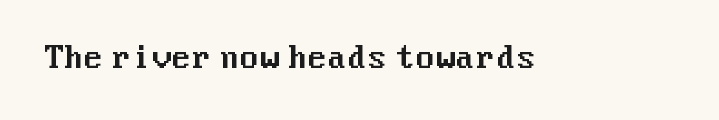
The image shows 29 px sans-serif type, upright; set normal letter spacing, not underlined; medium stroke contrast and a medium x-height.
